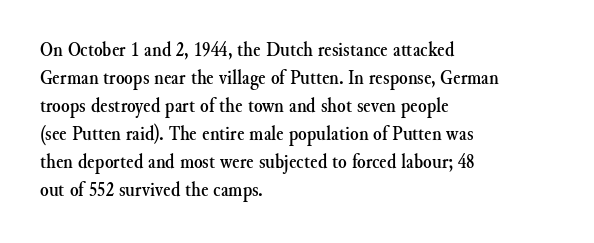
{"italic": "no", "underline": "no", "align": "left", "line_spacing": "normal", "line_spacing_ratio": 1.27, "letter_spacing": "normal", "letter_spacing_em": 0.0, "glyph_px": 22}
